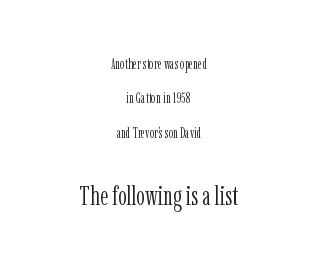
{"italic": "no", "bold": "no", "underline": "no", "align": "center", "line_spacing": "loose", "line_spacing_ratio": 2.45, "letter_spacing": "normal", "letter_spacing_em": 0.0, "larger_block": "second", "size_ratio": 1.93, "glyph_px": 27}
